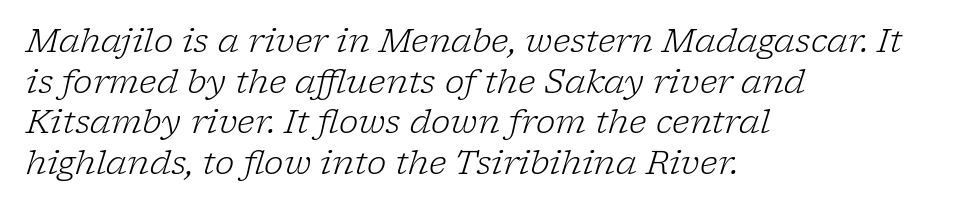
{"serif": "yes", "italic": "yes", "lean": "right", "slant_degrees": 17, "bold": "no", "weight": "light", "width": "normal", "stroke_contrast": "low", "x_height": "medium", "monospaced": "no", "underline": "no", "align": "left", "line_spacing_ratio": 1.23, "letter_spacing": "normal", "letter_spacing_em": 0.0, "glyph_px": 33}
